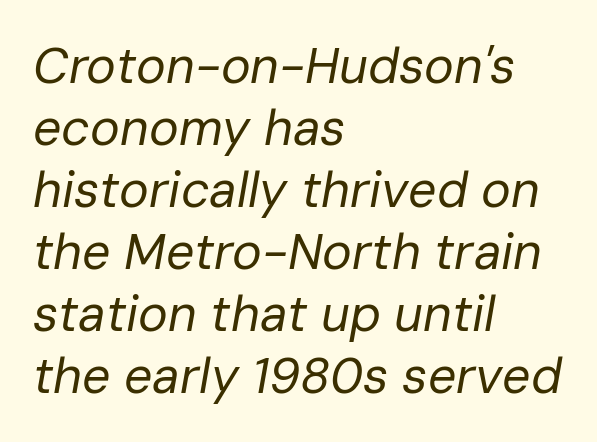
The image shows 50 px regular-weight type, italic (leaning right); set left-aligned, line spacing 1.24x, normal letter spacing, not underlined; low stroke contrast and a medium x-height.
